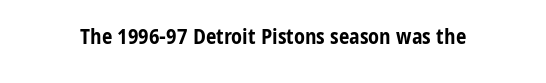
{"italic": "no", "bold": "yes", "underline": "no", "letter_spacing": "normal", "letter_spacing_em": 0.0, "glyph_px": 21}
